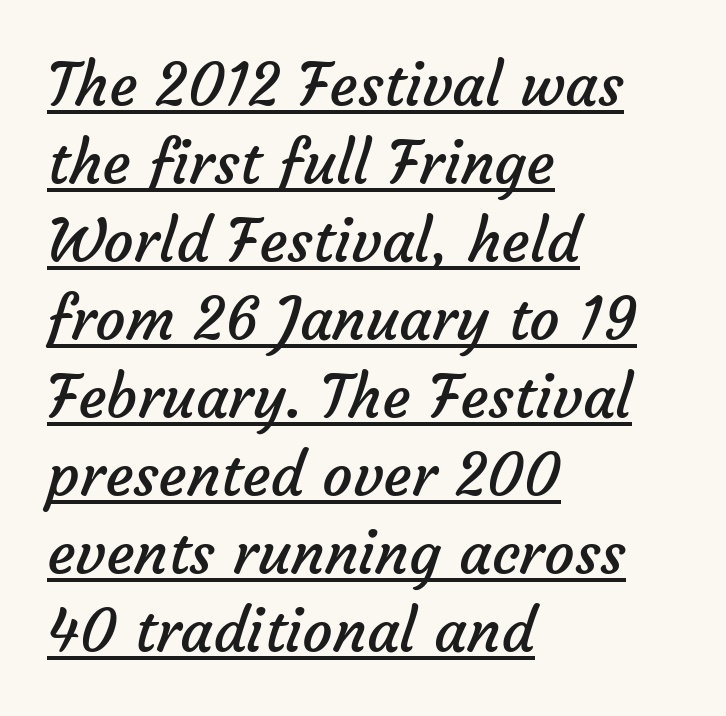
The image shows 60 px regular-weight sans-serif type; set left-aligned, normal line spacing (1.3x), normal letter spacing, underlined; low stroke contrast and a medium x-height.
